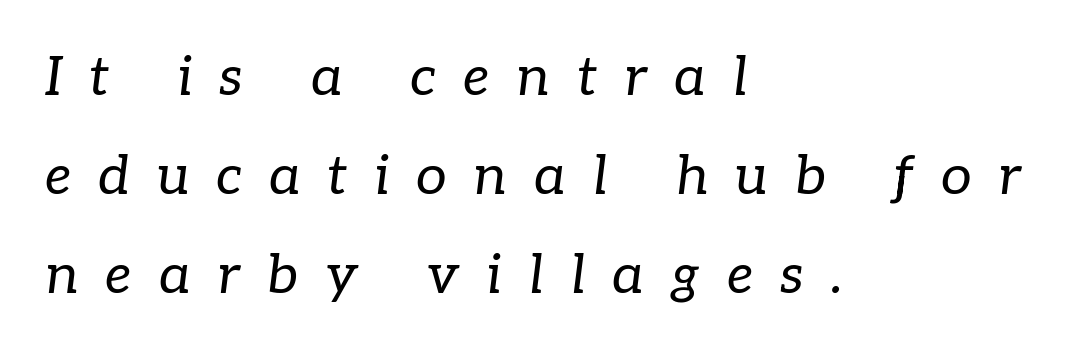
Q: Is the text bold? A: No.
Q: Is the text italic (slanted)? A: Yes, it leans right by about 7 degrees.
Q: Is the typeface a serif or a sans-serif typeface? A: Serif.
Q: Is the text underlined? A: No.
Q: How is the paragraph aligned? A: Left-aligned.
Q: Is the spacing between letters normal or unusually wide? A: Unusually wide.
Q: Width (condensed, normal, or wide)? A: Normal.
Q: Stroke contrast? A: Low.
Q: x-height? A: Medium.
Q: Monospaced? A: No.
